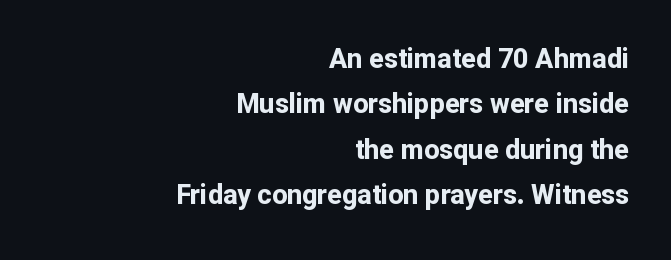
The image shows 27 px bold type, upright; set right-aligned, normal line spacing (1.68x), normal letter spacing, not underlined.
